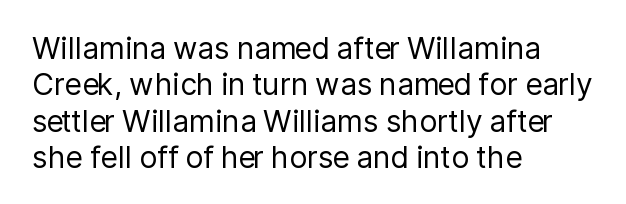
{"serif": "no", "italic": "no", "bold": "no", "weight": "regular", "width": "normal", "stroke_contrast": "low", "x_height": "medium", "monospaced": "no", "underline": "no", "align": "left", "line_spacing_ratio": 1.21, "letter_spacing": "normal", "letter_spacing_em": 0.0, "glyph_px": 30}
